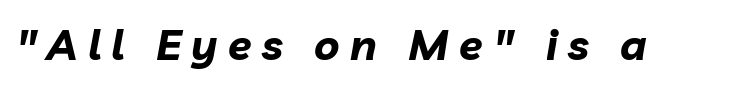
Q: Is the text bold? A: Yes.
Q: Is the text italic (slanted)? A: Yes, it leans right by about 10 degrees.
Q: Is the text underlined? A: No.
Q: Is the spacing between letters normal or unusually wide? A: Unusually wide.
Q: Width (condensed, normal, or wide)? A: Normal.
Q: Stroke contrast? A: Low.
Q: x-height? A: Medium.
Q: Monospaced? A: No.
